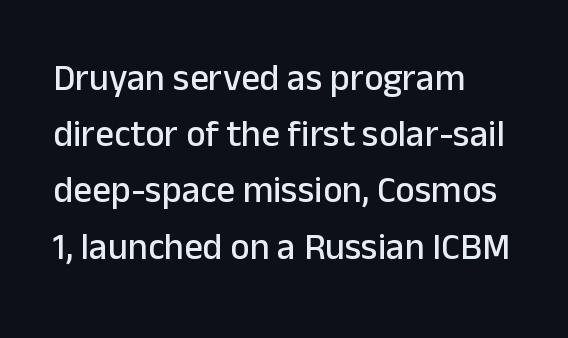
Tall strokes in this sample are plumb rather than angled. Every row of glyphs begins at an identical x-position on the left. Each letter keeps its own natural width here, so spacing adapts to shape. A typesetter would label this face a sans.
